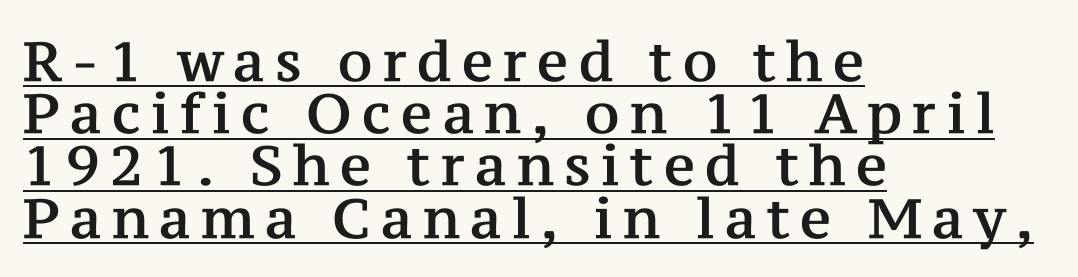
{"serif": "yes", "italic": "no", "width": "normal", "stroke_contrast": "medium", "x_height": "medium", "monospaced": "no", "underline": "yes", "align": "left", "line_spacing": "tight", "line_spacing_ratio": 0.95, "glyph_px": 55}
